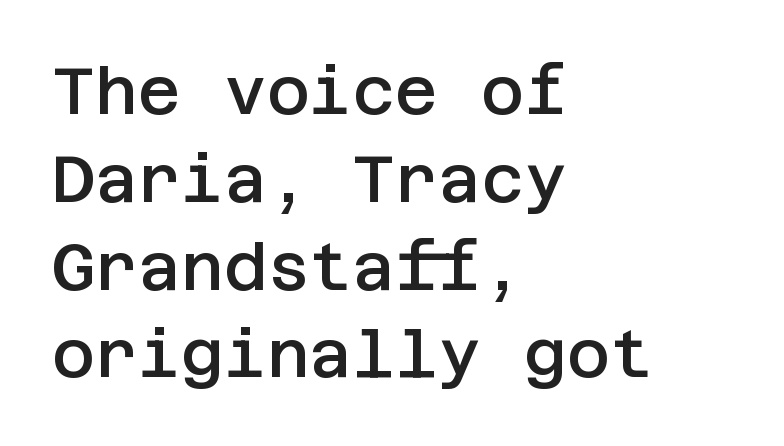
Q: Is the text bold? A: Semi-bold.
Q: Is the text italic (slanted)? A: No, it is upright.
Q: Is the typeface a serif or a sans-serif typeface? A: Sans-serif.
Q: Is the text underlined? A: No.
Q: How is the paragraph aligned? A: Left-aligned.
Q: Is the spacing between letters normal or unusually wide? A: Normal.
Q: Is the spacing between lines tight, normal or loose? A: Normal.
Q: Width (condensed, normal, or wide)? A: Normal.
Q: Stroke contrast? A: Low.
Q: x-height? A: Large.
